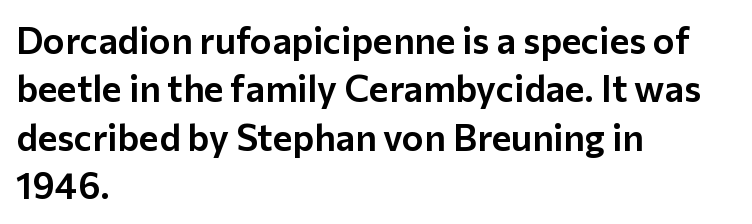
{"serif": "no", "italic": "no", "width": "normal", "stroke_contrast": "low", "x_height": "medium", "monospaced": "no", "underline": "no", "align": "left", "line_spacing": "normal", "line_spacing_ratio": 1.31, "letter_spacing": "normal", "letter_spacing_em": 0.0, "glyph_px": 37}
